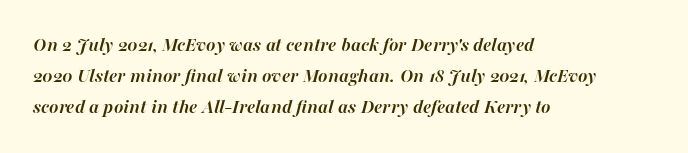
The image shows 20 px bold type, italic (leaning right); set left-aligned, normal line spacing (1.54x), normal letter spacing, not underlined.
